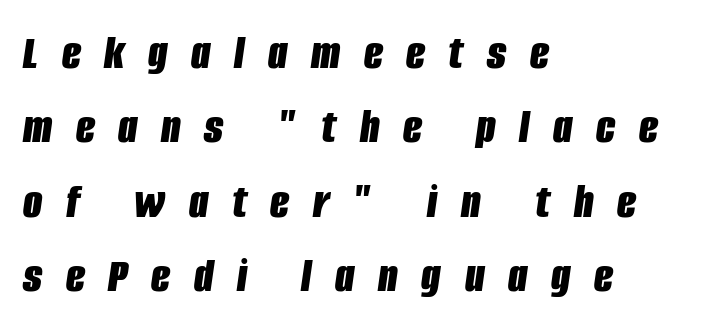
The image shows 50 px bold, condensed type, italic (leaning right); set left-aligned, normal line spacing (1.49x), unusually wide letter spacing (+0.47 em), not underlined; low stroke contrast and a large x-height.
